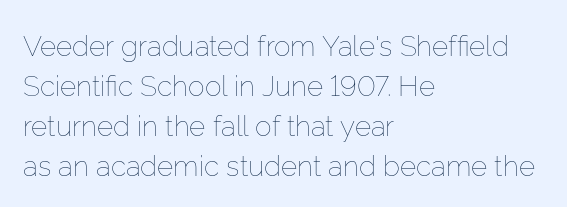
The image shows 28 px thin type, upright; set left-aligned, normal line spacing (1.43x), normal letter spacing, not underlined; low stroke contrast and a medium x-height.
